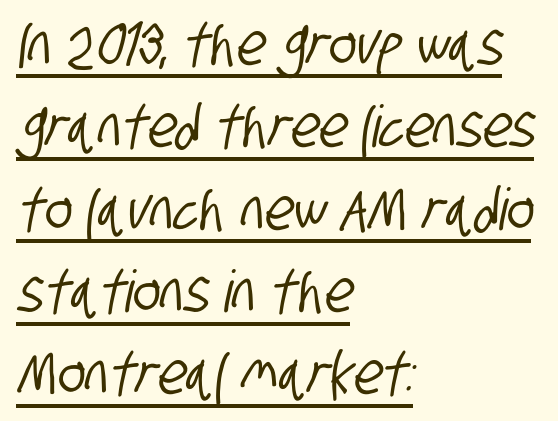
Q: Is the typeface a serif or a sans-serif typeface? A: Sans-serif.
Q: Is the text underlined? A: Yes.
Q: How is the paragraph aligned? A: Left-aligned.
Q: Is the spacing between letters normal or unusually wide? A: Normal.
Q: Is the spacing between lines tight, normal or loose? A: Normal.
Q: Width (condensed, normal, or wide)? A: Condensed.
Q: Stroke contrast? A: Low.
Q: x-height? A: Large.
Q: Monospaced? A: No.
